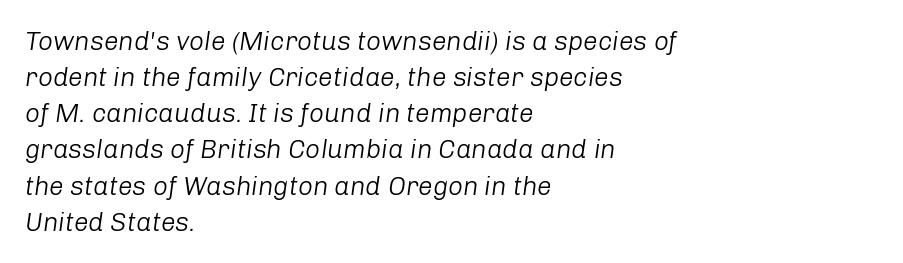
The image shows 26 px text type, italic (leaning right); set left-aligned, normal line spacing (1.39x), normal letter spacing, not underlined.
